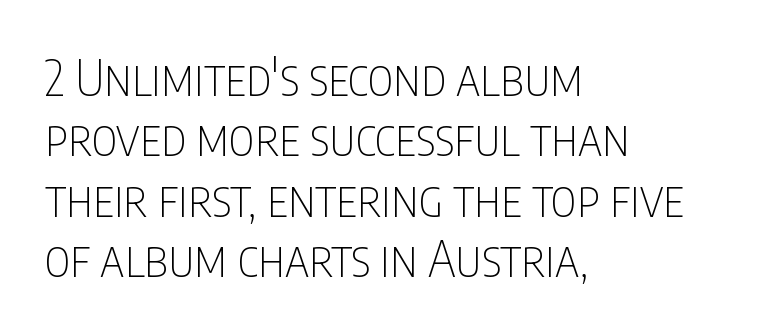
Q: Is the text bold? A: No.
Q: Is the text italic (slanted)? A: No, it is upright.
Q: Is the typeface a serif or a sans-serif typeface? A: Sans-serif.
Q: Is the text underlined? A: No.
Q: How is the paragraph aligned? A: Left-aligned.
Q: Is the spacing between letters normal or unusually wide? A: Normal.
Q: Width (condensed, normal, or wide)? A: Condensed.
Q: Stroke contrast? A: Low.
Q: x-height? A: Large.
Q: Monospaced? A: No.
